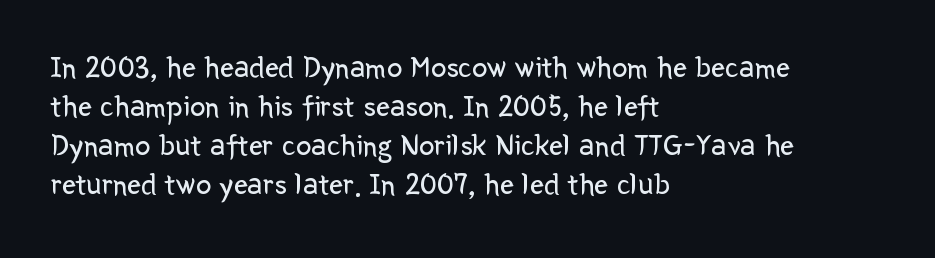
The image shows 31 px regular-weight sans-serif type, upright; set left-aligned, normal line spacing (1.26x), normal letter spacing, not underlined; low stroke contrast and a medium x-height.
